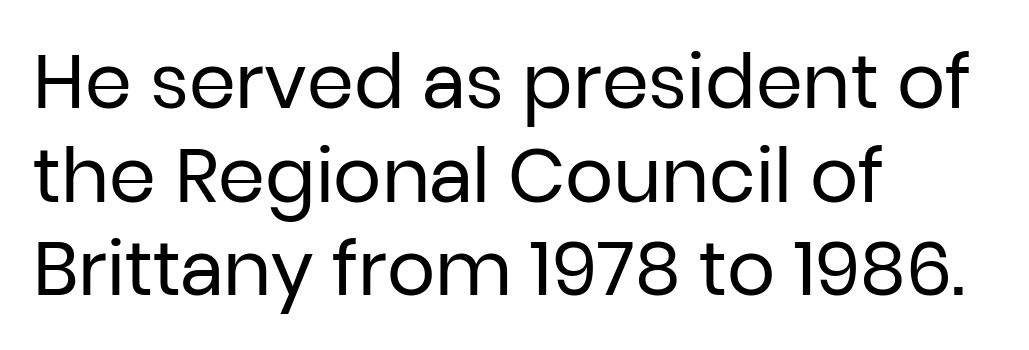
{"serif": "no", "italic": "no", "bold": "no", "weight": "regular", "width": "normal", "stroke_contrast": "low", "x_height": "medium", "monospaced": "no", "underline": "no", "align": "left", "line_spacing": "normal", "line_spacing_ratio": 1.25, "letter_spacing": "normal", "letter_spacing_em": 0.0, "glyph_px": 75}
